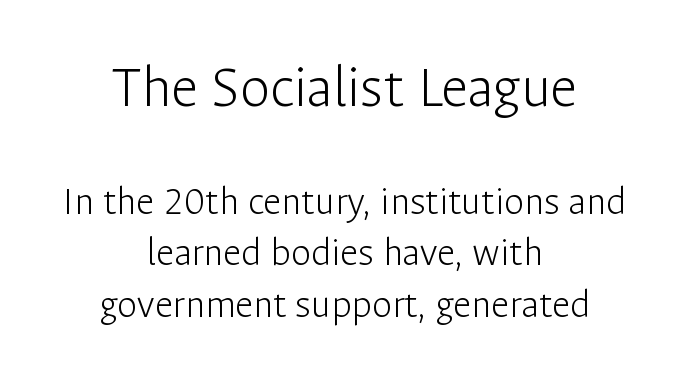
The image shows 61 px light sans-serif type, upright; set centered, normal line spacing (1.26x), normal letter spacing, not underlined; the first (top) block is 1.49x larger; low stroke contrast and a medium x-height.
